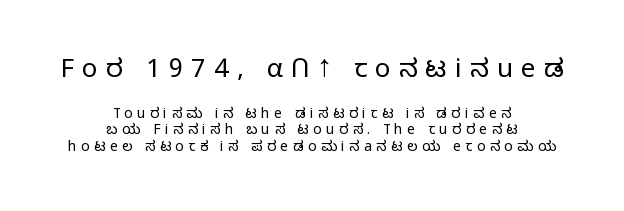
The image shows 26 px text type, upright; set centered, line spacing 1.19x, unusually wide letter spacing (+0.32 em), not underlined; the first (top) block is 1.86x larger.
